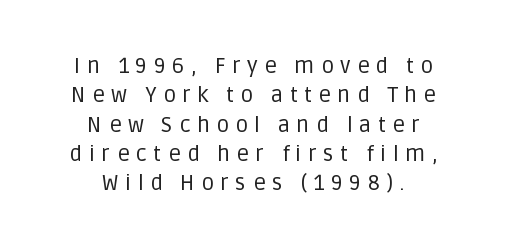
No chunkiness to these letters — they're not bold. Where is the straight margin? There isn't one; the lines are centered. You can tell it's not italic because the verticals are truly vertical. Each new line begins a customary step beneath the previous one.
